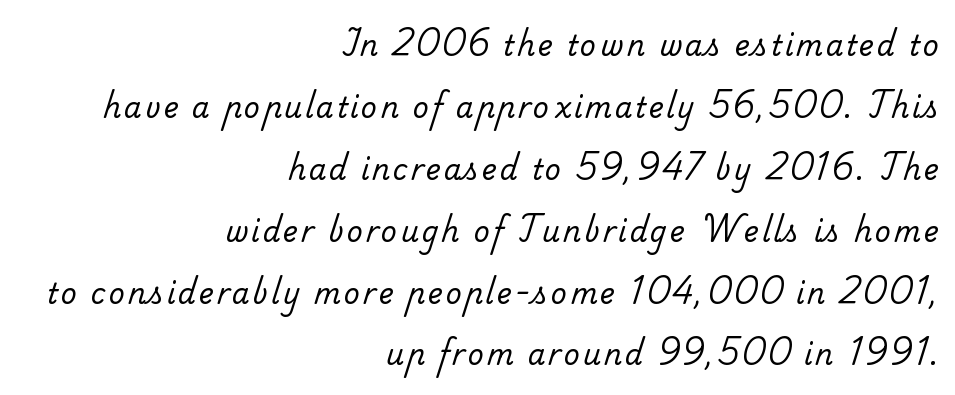
The image shows 28 px regular-weight serif type; set right-aligned, loose line spacing (2.21x), not underlined; low stroke contrast and a small x-height.
